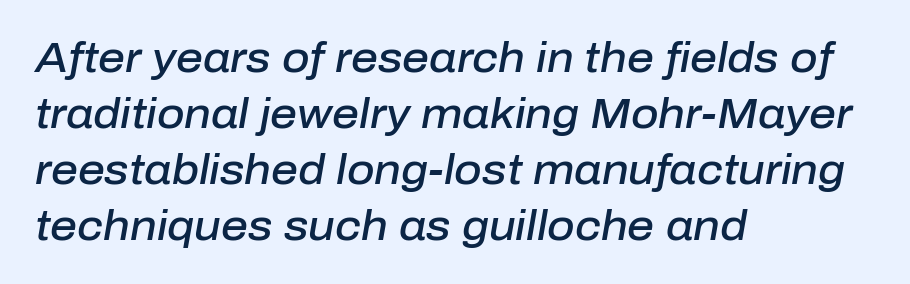
{"italic": "yes", "lean": "right", "slant_degrees": 10, "bold": "semi", "weight": "semibold", "width": "normal", "stroke_contrast": "low", "x_height": "medium", "monospaced": "no", "underline": "no", "align": "left", "line_spacing": "normal", "line_spacing_ratio": 1.33, "letter_spacing": "normal", "letter_spacing_em": 0.0, "glyph_px": 42}
